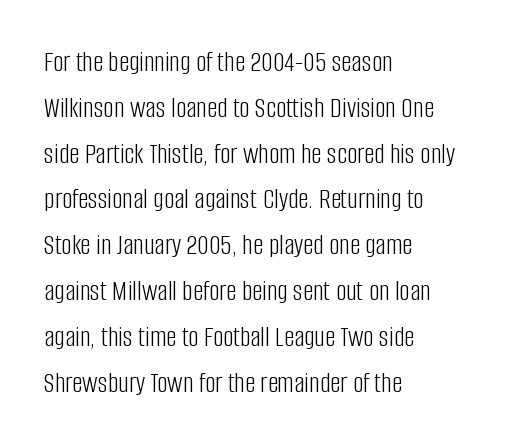
{"serif": "no", "italic": "no", "bold": "no", "weight": "light", "width": "condensed", "stroke_contrast": "low", "x_height": "large", "monospaced": "no", "underline": "no", "align": "left", "line_spacing": "normal", "line_spacing_ratio": 1.58, "letter_spacing": "normal", "letter_spacing_em": 0.0, "glyph_px": 29}
